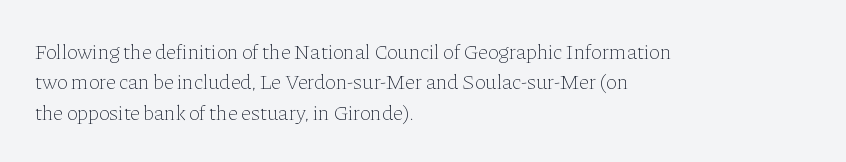
Q: Is the text bold? A: No.
Q: Is the text italic (slanted)? A: No, it is upright.
Q: Is the text underlined? A: No.
Q: How is the paragraph aligned? A: Left-aligned.
Q: Is the spacing between letters normal or unusually wide? A: Normal.
Q: Is the spacing between lines tight, normal or loose? A: Normal.
